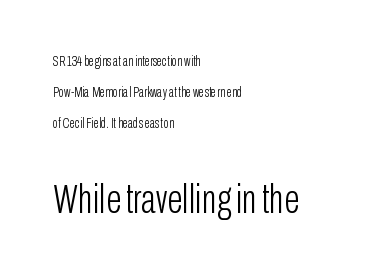
The image shows 40 px light, condensed sans-serif type, upright; set left-aligned, loose line spacing (2.2x), normal letter spacing, not underlined; the second (bottom) block is 2.86x larger; low stroke contrast and a medium x-height.
